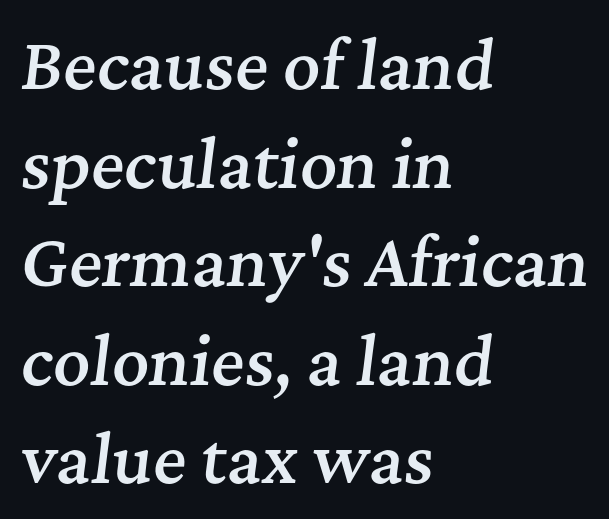
{"serif": "yes", "italic": "yes", "lean": "right", "slant_degrees": 7, "bold": "semi", "weight": "semibold", "width": "normal", "stroke_contrast": "medium", "x_height": "medium", "monospaced": "no", "underline": "no", "align": "left", "line_spacing": "normal", "line_spacing_ratio": 1.54, "letter_spacing": "normal", "letter_spacing_em": 0.0, "glyph_px": 64}
